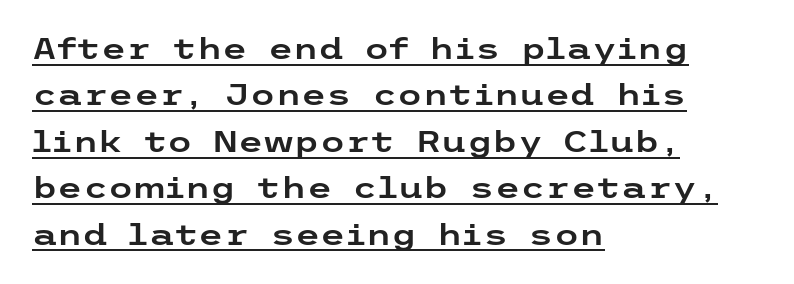
The image shows 29 px wide sans-serif type, upright; set left-aligned, normal line spacing (1.6x), normal letter spacing, underlined; low stroke contrast and a medium x-height.
